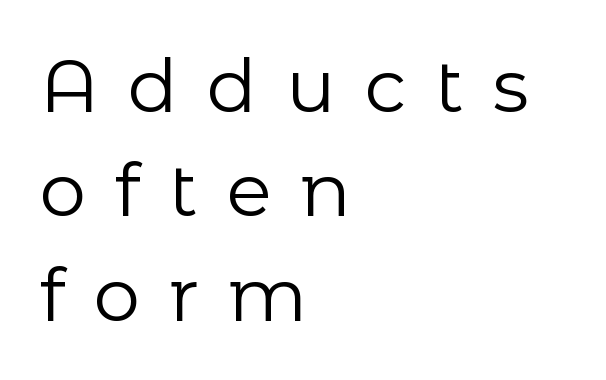
The glyphs are unaccompanied by any horizontal stroke below them. Horizontally, the lines are justified to the leading edge only. This sample has the flowing, uneven cadence of proportional lettering. The letterforms stand isolated, each surrounded by extra space. The rows are spaced the way most documents space them.
